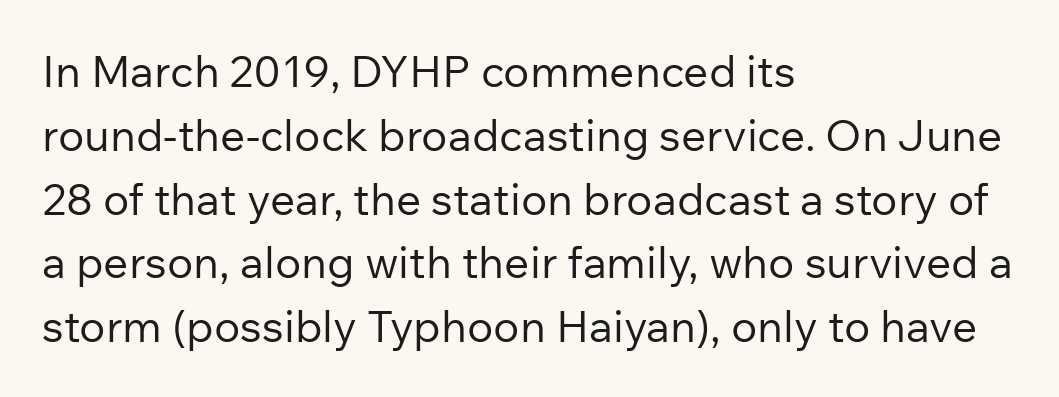
{"serif": "no", "italic": "no", "bold": "no", "weight": "regular", "width": "normal", "stroke_contrast": "low", "x_height": "medium", "monospaced": "no", "underline": "no", "align": "left", "line_spacing": "normal", "line_spacing_ratio": 1.45, "letter_spacing": "normal", "letter_spacing_em": 0.0, "glyph_px": 44}
